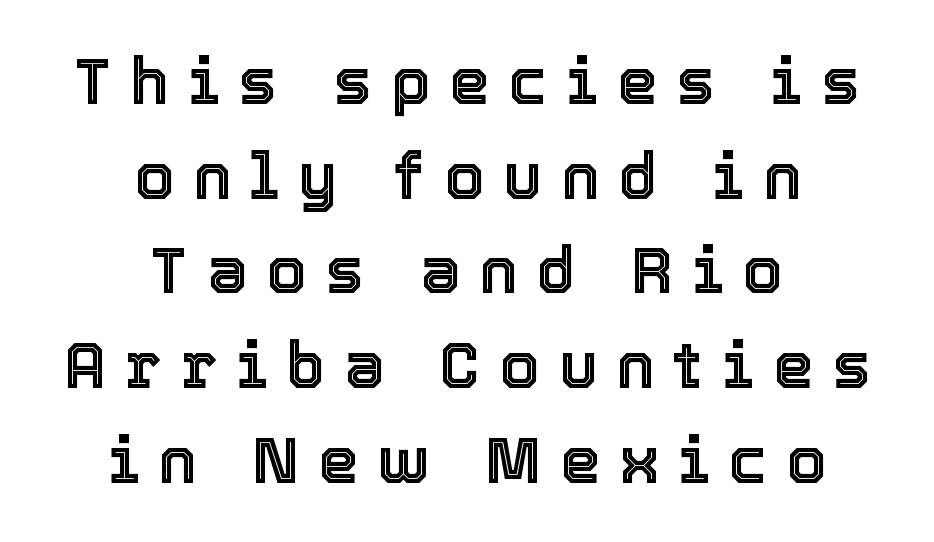
{"italic": "no", "width": "normal", "x_height": "medium", "monospaced": "no", "underline": "no", "align": "center", "line_spacing": "normal", "line_spacing_ratio": 1.48, "letter_spacing": "wide", "letter_spacing_em": 0.3, "glyph_px": 64}
